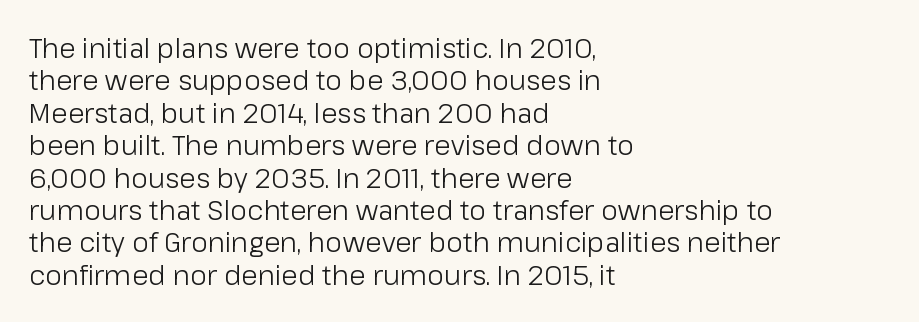
The font is comparable to plain body text, perhaps lighter. Line starts are locked; line ends wander. Nothing unusual about the tracking: characters are spaced as the font intends. The type sits square on the baseline with zero lean. Rule under the text: the space is simply empty.
